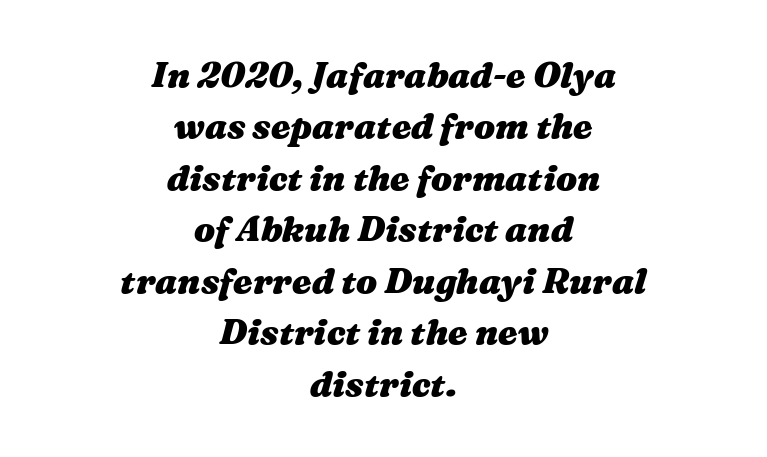
Q: Is the text bold? A: Yes.
Q: Is the text italic (slanted)? A: Yes, it leans right by about 16 degrees.
Q: Is the text underlined? A: No.
Q: How is the paragraph aligned? A: Centered.
Q: Is the spacing between letters normal or unusually wide? A: Normal.
Q: Is the spacing between lines tight, normal or loose? A: Normal.
Q: Width (condensed, normal, or wide)? A: Wide.
Q: Stroke contrast? A: Medium.
Q: x-height? A: Medium.
Q: Monospaced? A: No.
